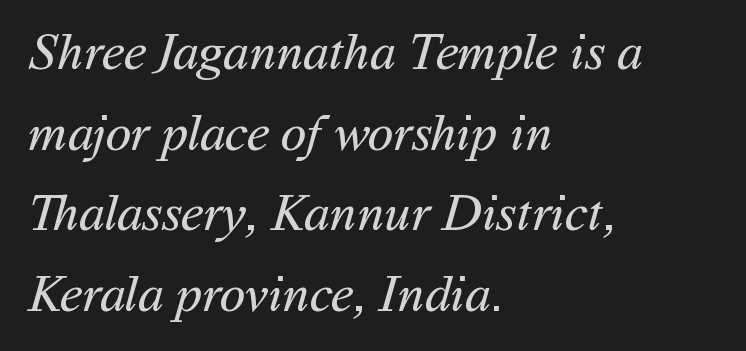
Q: Is the text bold? A: No.
Q: Is the typeface a serif or a sans-serif typeface? A: Sans-serif.
Q: Is the text underlined? A: No.
Q: How is the paragraph aligned? A: Left-aligned.
Q: Is the spacing between letters normal or unusually wide? A: Normal.
Q: Is the spacing between lines tight, normal or loose? A: Normal.
Q: Width (condensed, normal, or wide)? A: Normal.
Q: Stroke contrast? A: Medium.
Q: x-height? A: Medium.
Q: Monospaced? A: No.
